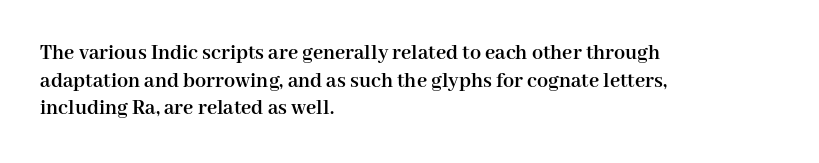
These words are printed bold, with thick strokes throughout. The string is rendered with underlining switched off. What's the leading like? Ordinary, nothing unusual. Tracking value appears to be zero — textbook default spacing. This rendering uses left alignment, leaving the right contour irregular. Every stem runs plumb, perpendicular to the baseline.
